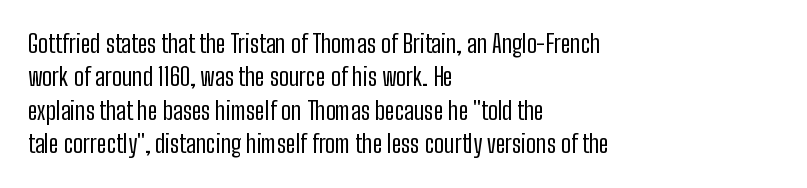
Notice how the stems are strictly vertical — no italics here. Clear beneath every line of the passage. Compared with typical paragraphs, the rows here are spaced about the same. The letters look calm and open, with moderate or lighter stems. Spacing between characters is what you'd get straight out of the box.
